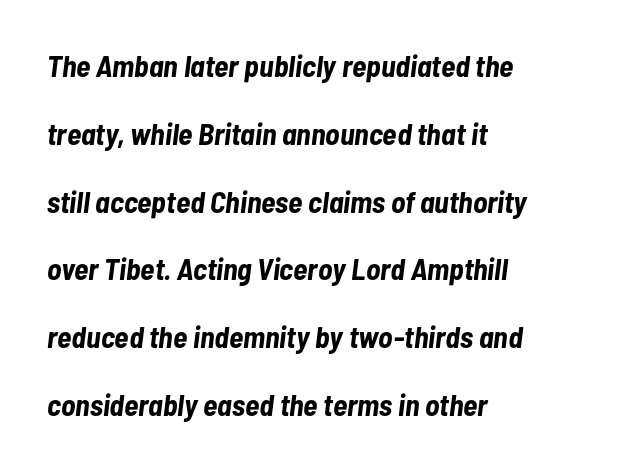
Summary of weight: heavy, a full bold. The area under the type is left untouched. Slanted lettering throughout. How would I describe the line gaps? Wide and relaxed. The lines are quadded left.
